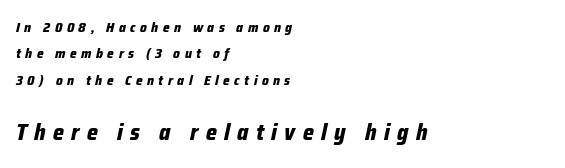
The image shows 23 px bold type, italic (leaning right); set left-aligned, line spacing 1.88x, unusually wide letter spacing (+0.32 em), not underlined; the second (bottom) block is 1.64x larger.
